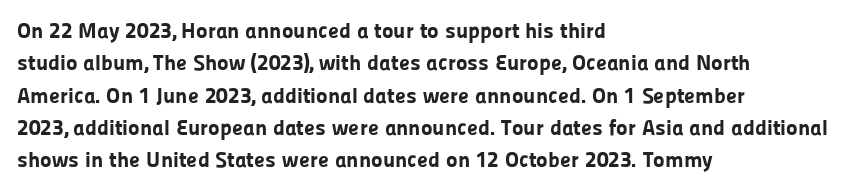
This block has exactly the height ordinary leading produces. A roman cut, with each character standing at attention. Typesetter's note: full bold, strokes at maximum text heaviness. The rendering anchors every line to the left-hand side.
